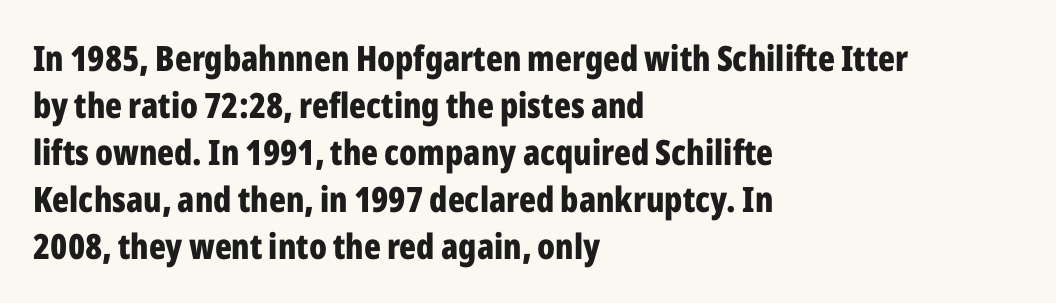
This sample has the flowing, uneven cadence of proportional lettering. Vertical strokes here are truly vertical. This block has exactly the height ordinary leading produces. On the weight axis this lands at bold, roughly 700. There is no visible air inserted between adjacent glyphs. No feet cap the strokes, marking this as sans-serif type.
